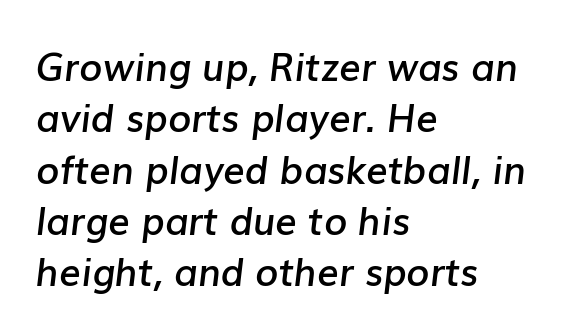
Decoration check: the copy has no underline. Looking at the ascenders, they clearly lean. The block of text has a typical density, with ordinary space between rows. Strokes here are thickened, but only to semibold level. Character widths vary here, with narrow letters taking less room than wide ones. The tracking reads as untouched default to a designer's eye.
